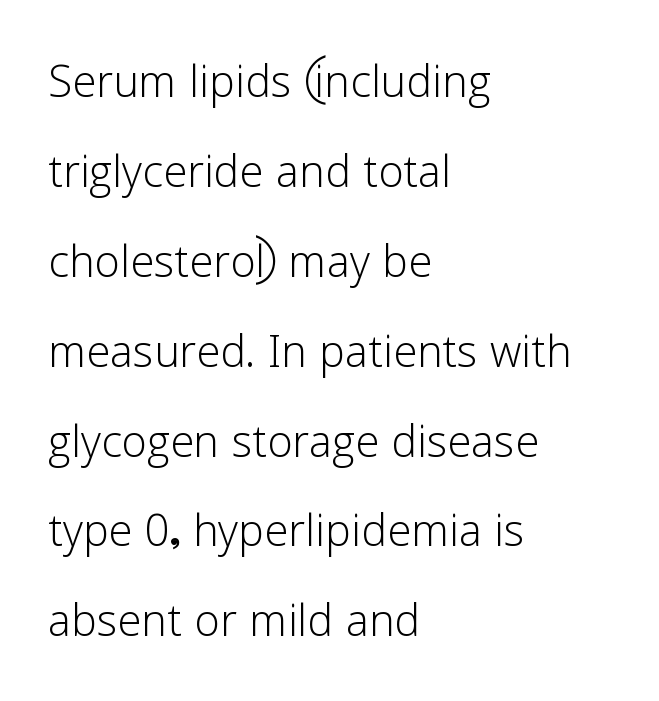
Q: Is the text bold? A: No.
Q: Is the text italic (slanted)? A: No, it is upright.
Q: Is the typeface a serif or a sans-serif typeface? A: Sans-serif.
Q: Is the text underlined? A: No.
Q: How is the paragraph aligned? A: Left-aligned.
Q: Is the spacing between letters normal or unusually wide? A: Normal.
Q: Is the spacing between lines tight, normal or loose? A: Normal.
Q: Width (condensed, normal, or wide)? A: Normal.
Q: Stroke contrast? A: Low.
Q: x-height? A: Medium.
Q: Monospaced? A: No.
